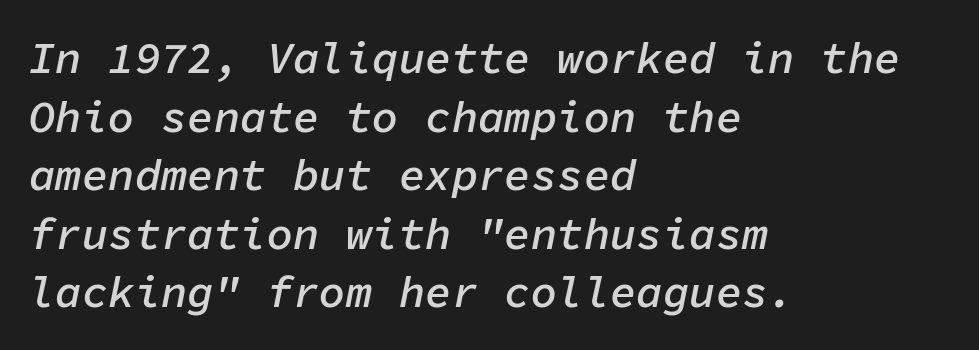
Q: Is the text bold? A: Semi-bold.
Q: Is the text italic (slanted)? A: Yes, it leans right by about 11 degrees.
Q: Is the text underlined? A: No.
Q: How is the paragraph aligned? A: Left-aligned.
Q: Is the spacing between letters normal or unusually wide? A: Normal.
Q: Is the spacing between lines tight, normal or loose? A: Normal.
Q: Width (condensed, normal, or wide)? A: Normal.
Q: Stroke contrast? A: Low.
Q: x-height? A: Medium.
Q: Monospaced? A: Yes.
